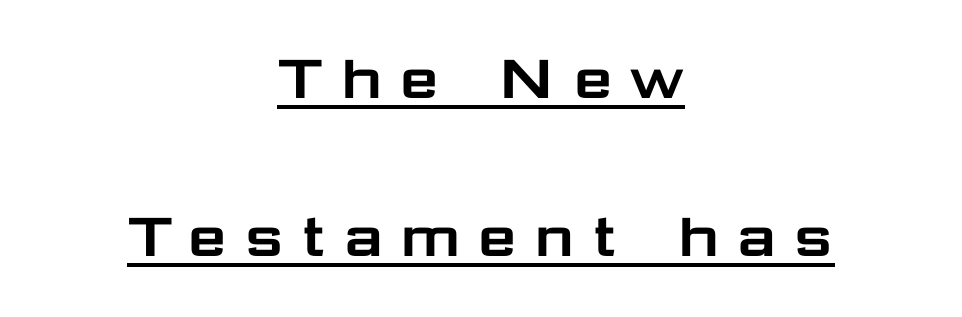
Spacing verdict: proportional, widths tailored to each character. Examine the stroke ends and you'll find no serifs. Whoever set this chose breathing room over compactness in the vertical rhythm. Every row of glyphs is offset so its center matches the block's center. This rendering features underlined lettering. The face used here is rendered with a markedly widened letterfit.
